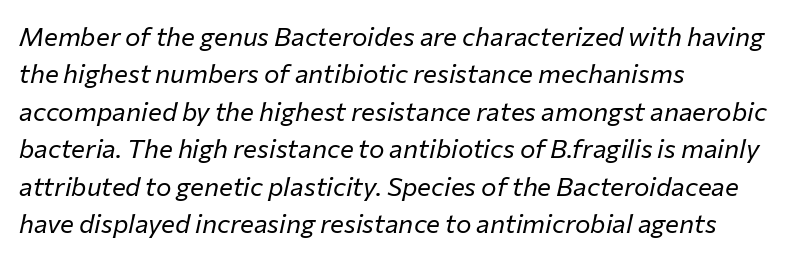
The image shows 26 px text type, italic (leaning right); set left-aligned, normal line spacing (1.44x), normal letter spacing, not underlined.
